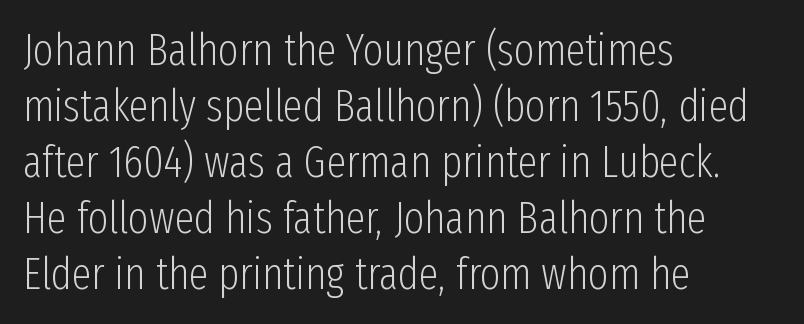
The image shows 44 px light, condensed sans-serif type, upright; set left-aligned, normal line spacing (1.27x), normal letter spacing, not underlined; low stroke contrast and a medium x-height.
